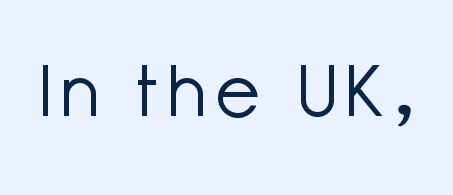
Q: Is the text bold? A: No.
Q: Is the text italic (slanted)? A: No, it is upright.
Q: Is the typeface a serif or a sans-serif typeface? A: Sans-serif.
Q: Is the text underlined? A: No.
Q: Width (condensed, normal, or wide)? A: Normal.
Q: Stroke contrast? A: Low.
Q: x-height? A: Medium.
Q: Monospaced? A: No.
